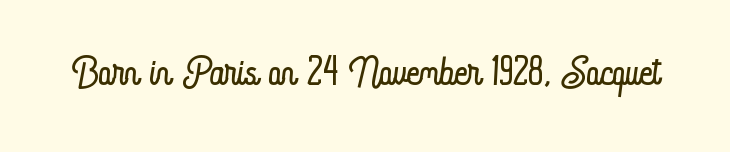
{"bold": "no", "weight": "light", "width": "condensed", "stroke_contrast": "low", "x_height": "small", "monospaced": "no", "underline": "no", "letter_spacing": "normal", "letter_spacing_em": 0.0, "glyph_px": 57}
